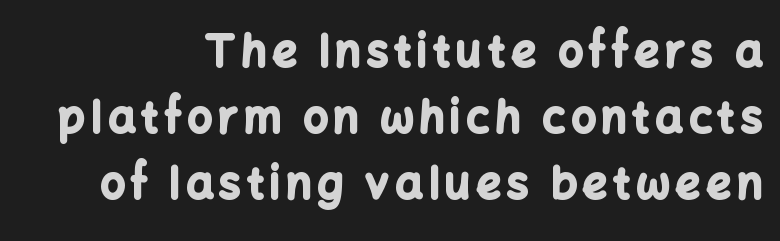
The image shows 43 px bold sans-serif type, upright; set right-aligned, normal line spacing (1.53x), not underlined; low stroke contrast and a medium x-height.
